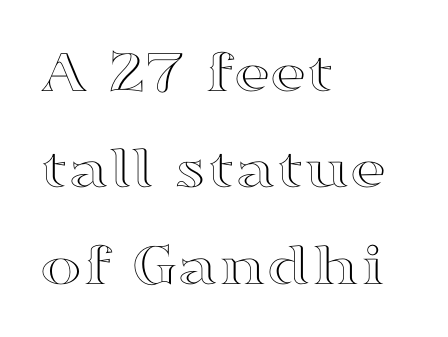
{"italic": "no", "width": "wide", "x_height": "medium", "monospaced": "no", "underline": "no", "align": "left", "line_spacing": "normal", "line_spacing_ratio": 1.53, "letter_spacing": "normal", "letter_spacing_em": 0.0, "glyph_px": 63}
